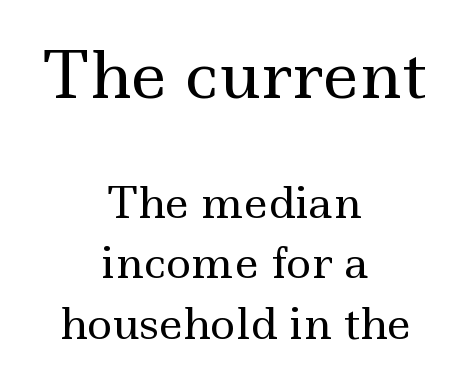
The image shows 65 px regular-weight, wide serif type, upright; set centered, normal line spacing (1.41x), normal letter spacing, not underlined; the first (top) block is 1.51x larger; a small x-height.
